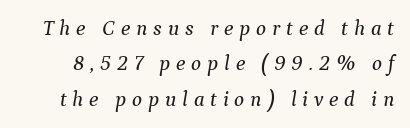
Q: Is the text italic (slanted)? A: Yes, it leans right by about 9 degrees.
Q: Is the text underlined? A: No.
Q: Is the spacing between letters normal or unusually wide? A: Unusually wide.
Q: Is the spacing between lines tight, normal or loose? A: Normal.
